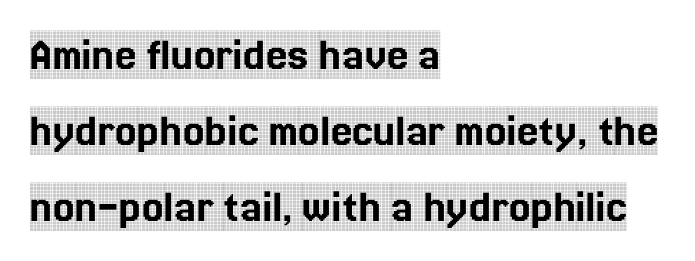
{"serif": "yes", "italic": "no", "width": "condensed", "x_height": "large", "monospaced": "no", "underline": "no", "align": "left", "line_spacing": "normal", "line_spacing_ratio": 1.58, "letter_spacing": "normal", "letter_spacing_em": 0.0, "glyph_px": 48}
